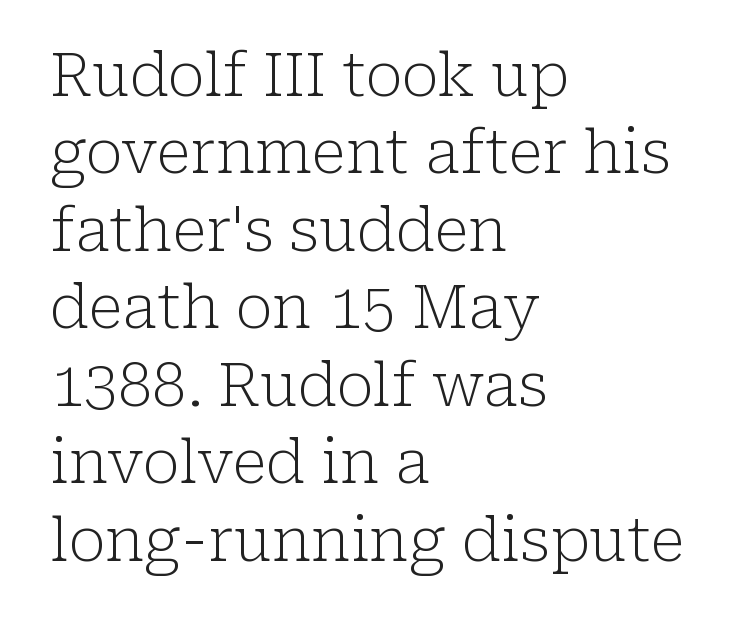
{"serif": "yes", "italic": "no", "bold": "no", "weight": "light", "width": "normal", "stroke_contrast": "low", "x_height": "medium", "monospaced": "no", "underline": "no", "align": "left", "line_spacing": "normal", "line_spacing_ratio": 1.27, "letter_spacing": "normal", "letter_spacing_em": 0.0, "glyph_px": 61}
